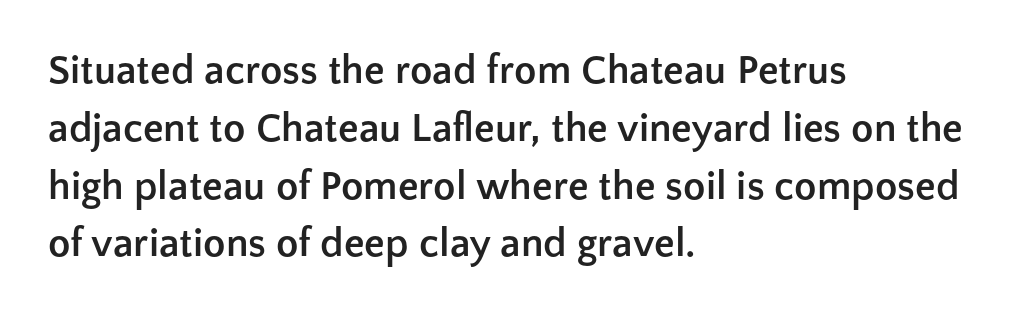
The image shows 41 px semibold sans-serif type, upright; set left-aligned, normal line spacing (1.41x), normal letter spacing, not underlined; low stroke contrast and a medium x-height.
